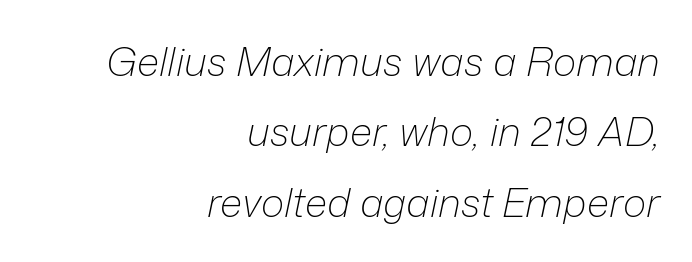
The image shows 40 px light type, italic (leaning right); set right-aligned, line spacing 1.76x, normal letter spacing, not underlined; low stroke contrast and a medium x-height.
